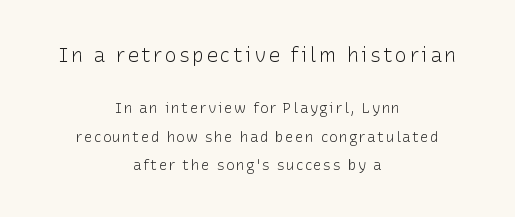
{"italic": "no", "bold": "no", "underline": "no", "align": "center", "line_spacing": "loose", "line_spacing_ratio": 2.02, "larger_block": "first", "size_ratio": 1.43, "glyph_px": 20}
